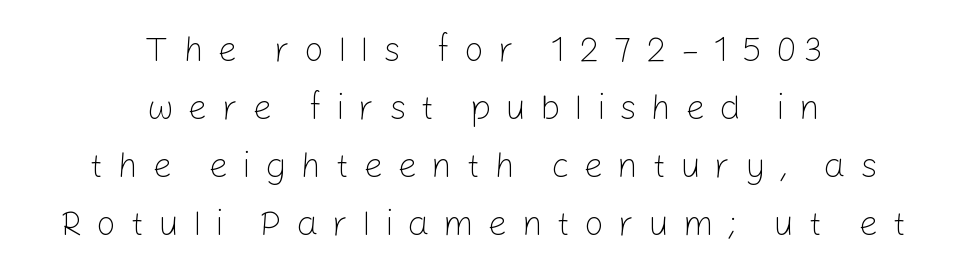
Q: Is the text bold? A: No.
Q: Is the text italic (slanted)? A: No, it is upright.
Q: Is the typeface a serif or a sans-serif typeface? A: Sans-serif.
Q: Is the text underlined? A: No.
Q: How is the paragraph aligned? A: Centered.
Q: Is the spacing between letters normal or unusually wide? A: Unusually wide.
Q: Is the spacing between lines tight, normal or loose? A: Normal.
Q: Width (condensed, normal, or wide)? A: Normal.
Q: Stroke contrast? A: Low.
Q: x-height? A: Medium.
Q: Monospaced? A: No.
